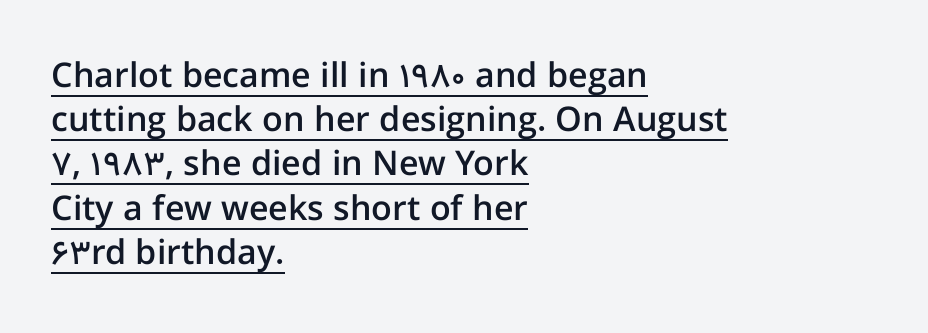
Q: Is the text bold? A: Semi-bold.
Q: Is the text italic (slanted)? A: No, it is upright.
Q: Is the typeface a serif or a sans-serif typeface? A: Sans-serif.
Q: Is the text underlined? A: Yes.
Q: How is the paragraph aligned? A: Left-aligned.
Q: Is the spacing between letters normal or unusually wide? A: Normal.
Q: Is the spacing between lines tight, normal or loose? A: Normal.
Q: Width (condensed, normal, or wide)? A: Normal.
Q: Stroke contrast? A: Low.
Q: x-height? A: Medium.
Q: Monospaced? A: No.
